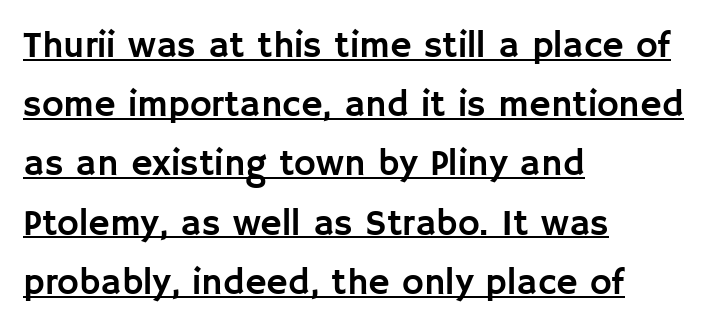
The line-height multiplier appears to be the usual default. Notice how a bar underscores the lettering throughout. This rendering leaves character spacing at its baseline value. When letters stand straight like this, we call the style roman or upright. All the whitespace from short lines collects on the right. Font category for this specimen: sans-serif.
